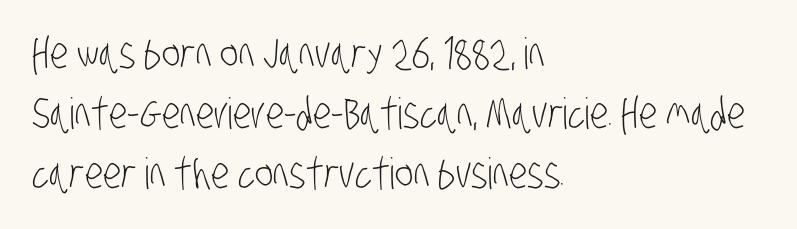
Q: Is the text bold? A: No.
Q: Is the typeface a serif or a sans-serif typeface? A: Sans-serif.
Q: Is the text underlined? A: No.
Q: How is the paragraph aligned? A: Left-aligned.
Q: Is the spacing between letters normal or unusually wide? A: Normal.
Q: Is the spacing between lines tight, normal or loose? A: Normal.
Q: Width (condensed, normal, or wide)? A: Condensed.
Q: Stroke contrast? A: Low.
Q: x-height? A: Large.
Q: Monospaced? A: No.
